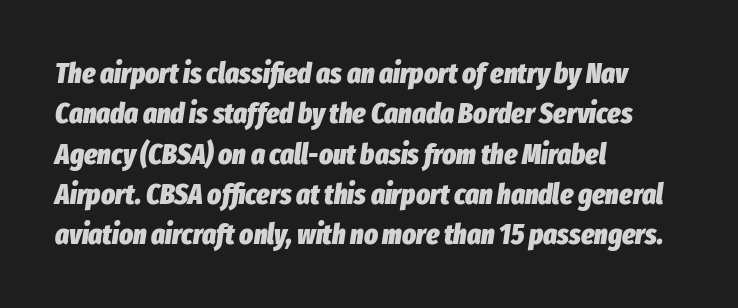
Q: Is the text bold? A: Yes.
Q: Is the text italic (slanted)? A: Yes, it leans right by about 8 degrees.
Q: Is the text underlined? A: No.
Q: How is the paragraph aligned? A: Left-aligned.
Q: Is the spacing between letters normal or unusually wide? A: Normal.
Q: Is the spacing between lines tight, normal or loose? A: Normal.
Q: Width (condensed, normal, or wide)? A: Condensed.
Q: Stroke contrast? A: Low.
Q: x-height? A: Medium.
Q: Monospaced? A: No.
